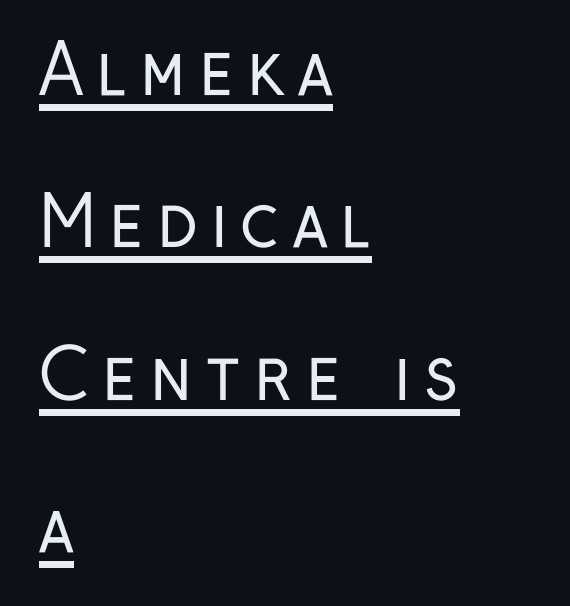
{"serif": "no", "italic": "no", "bold": "no", "weight": "regular", "width": "condensed", "stroke_contrast": "low", "x_height": "medium", "monospaced": "no", "underline": "yes", "align": "left", "line_spacing": "loose", "line_spacing_ratio": 2.21, "glyph_px": 69}
